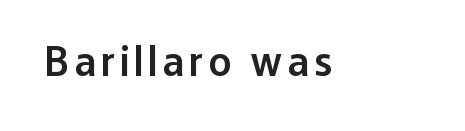
{"serif": "no", "italic": "no", "bold": "semi", "weight": "semibold", "width": "normal", "stroke_contrast": "low", "x_height": "medium", "monospaced": "no", "underline": "no", "glyph_px": 42}
